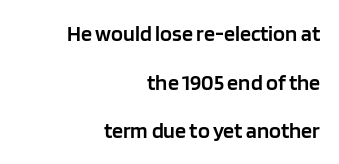
The image shows 22 px text type, upright; set right-aligned, loose line spacing (2.21x), normal letter spacing, not underlined.
